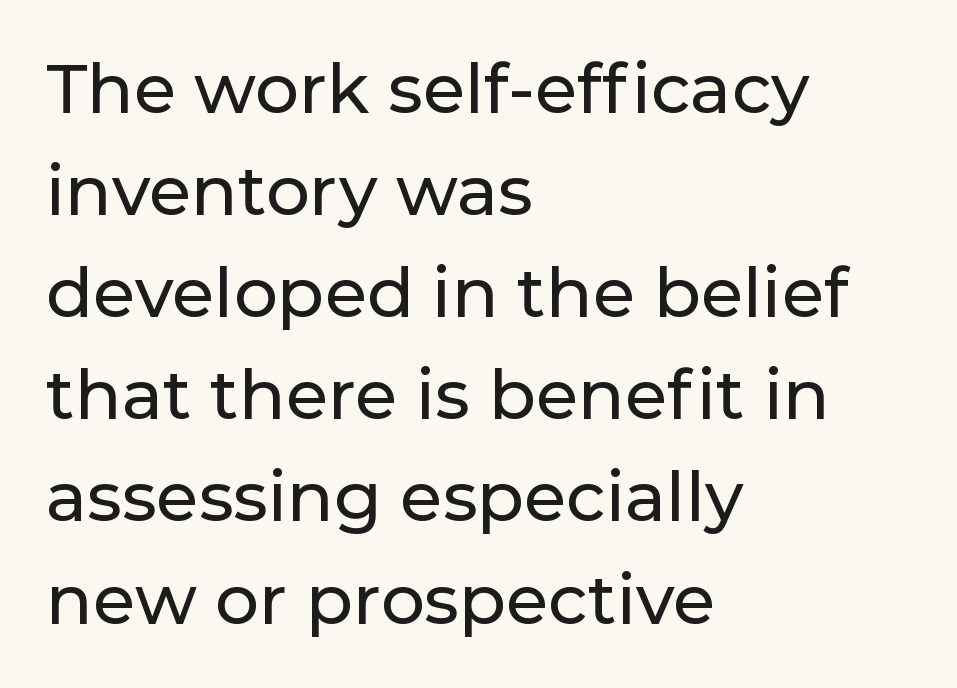
{"serif": "no", "italic": "no", "width": "normal", "stroke_contrast": "low", "x_height": "medium", "monospaced": "no", "underline": "no", "align": "left", "line_spacing": "normal", "line_spacing_ratio": 1.48, "letter_spacing": "normal", "letter_spacing_em": 0.0, "glyph_px": 69}
